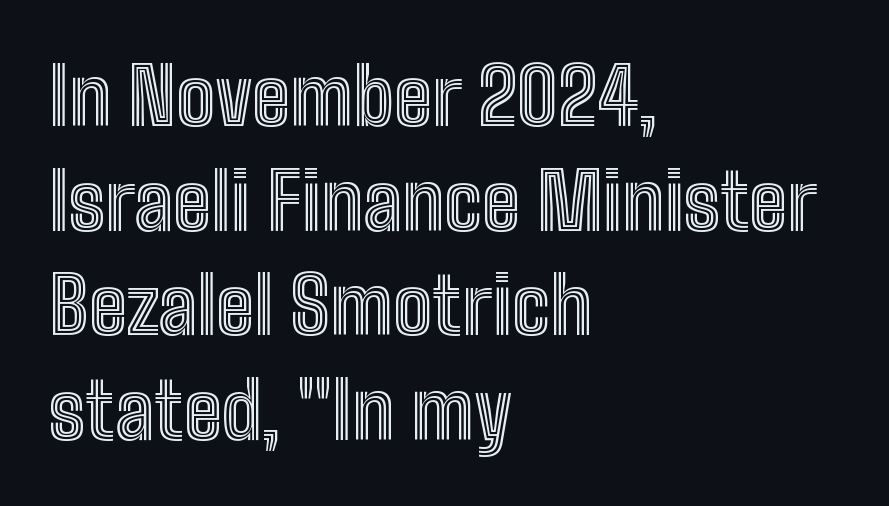
The rendering uses natural spacing where letterforms have individual widths. The gaps between neighbouring characters are ordinary and unremarkable. Posture: vertical. The paragraph has a hard left edge and a soft right edge.
